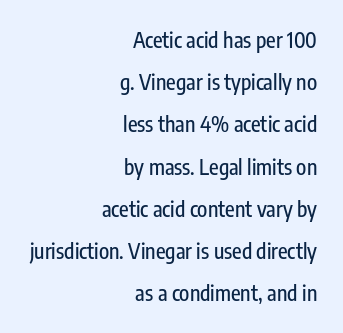
Each row of text sits above clean, open space. Quick note: interline space is abundant. These lines were composed using upright roman letters. Letter spacing: default. These lines stack with their right ends in a neat column.
